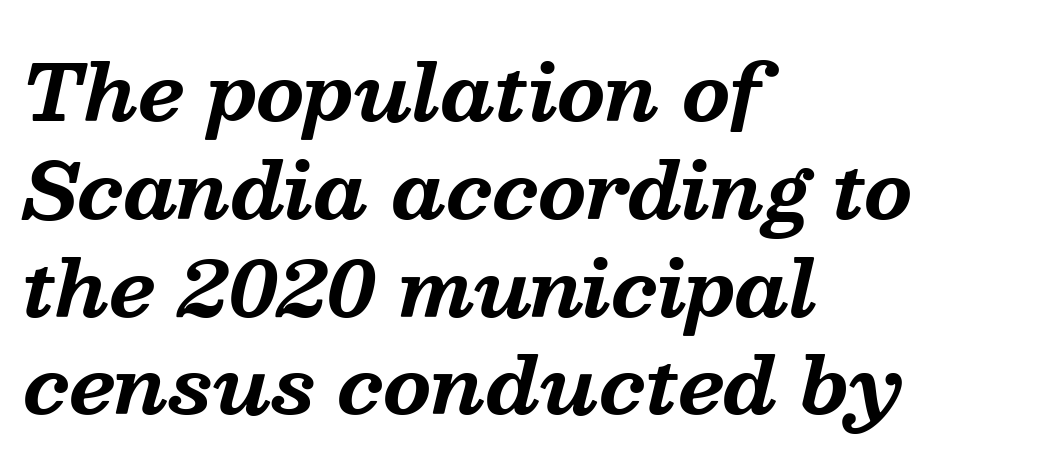
Q: Is the text bold? A: Yes.
Q: Is the text italic (slanted)? A: Yes, it leans right by about 13 degrees.
Q: Is the typeface a serif or a sans-serif typeface? A: Serif.
Q: Is the text underlined? A: No.
Q: How is the paragraph aligned? A: Left-aligned.
Q: Is the spacing between letters normal or unusually wide? A: Normal.
Q: Is the spacing between lines tight, normal or loose? A: Normal.
Q: Width (condensed, normal, or wide)? A: Normal.
Q: Stroke contrast? A: Medium.
Q: x-height? A: Medium.
Q: Monospaced? A: No.
